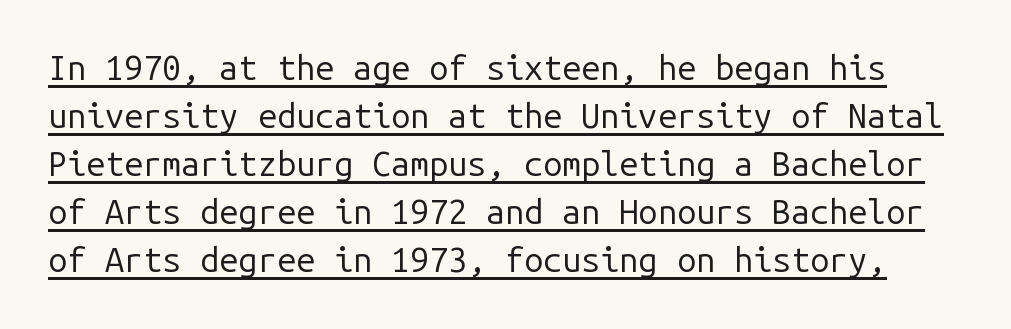
{"serif": "no", "italic": "no", "bold": "no", "weight": "regular", "width": "normal", "stroke_contrast": "low", "x_height": "medium", "monospaced": "yes", "underline": "yes", "line_spacing": "normal", "line_spacing_ratio": 1.41, "letter_spacing": "normal", "letter_spacing_em": 0.0, "glyph_px": 34}
